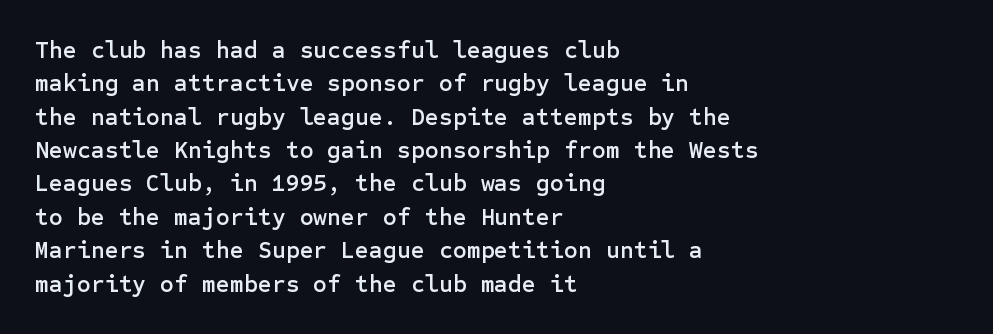
Q: Is the text italic (slanted)? A: No, it is upright.
Q: Is the text underlined? A: No.
Q: How is the paragraph aligned? A: Left-aligned.
Q: Is the spacing between letters normal or unusually wide? A: Normal.
Q: Is the spacing between lines tight, normal or loose? A: Normal.
